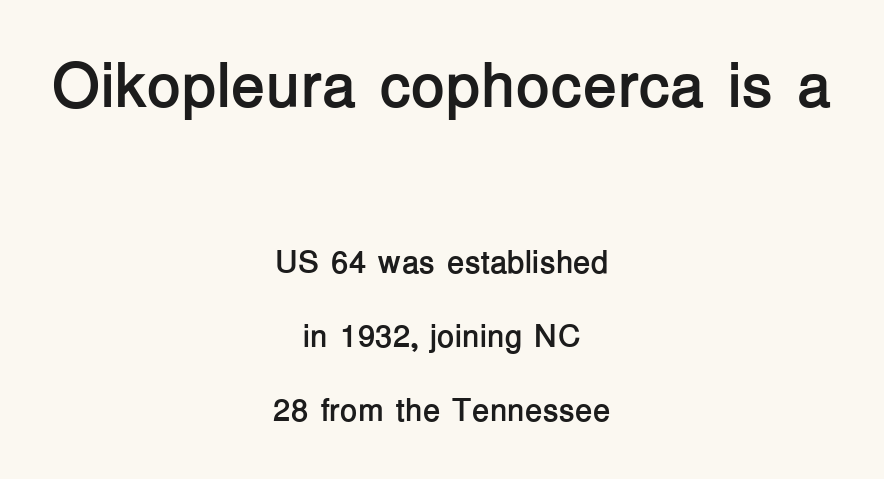
Q: Is the text bold? A: Yes.
Q: Is the text italic (slanted)? A: No, it is upright.
Q: Is the typeface a serif or a sans-serif typeface? A: Sans-serif.
Q: Is the text underlined? A: No.
Q: How is the paragraph aligned? A: Centered.
Q: Is the spacing between letters normal or unusually wide? A: Normal.
Q: Is the spacing between lines tight, normal or loose? A: Loose.
Q: Which block of text is set in a larger size, the first (top) or the second (bottom)? A: The first (top) one.
Q: Width (condensed, normal, or wide)? A: Normal.
Q: Stroke contrast? A: Low.
Q: x-height? A: Medium.
Q: Monospaced? A: No.
